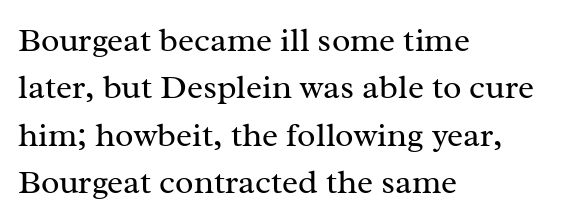
{"serif": "yes", "italic": "no", "bold": "no", "weight": "regular", "width": "normal", "stroke_contrast": "medium", "x_height": "medium", "monospaced": "no", "underline": "no", "align": "left", "line_spacing": "normal", "line_spacing_ratio": 1.39, "letter_spacing": "normal", "letter_spacing_em": 0.0, "glyph_px": 34}
